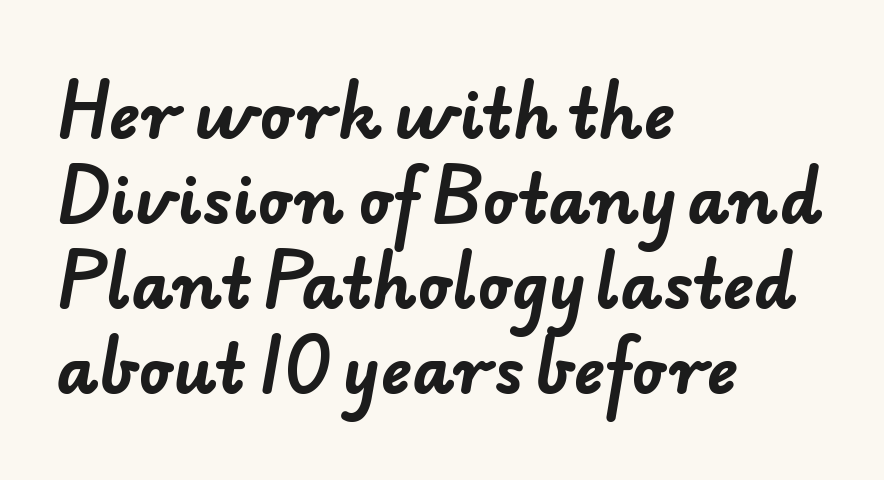
The image shows 65 px bold sans-serif type; set left-aligned, normal line spacing (1.31x), normal letter spacing, not underlined; low stroke contrast and a small x-height.
